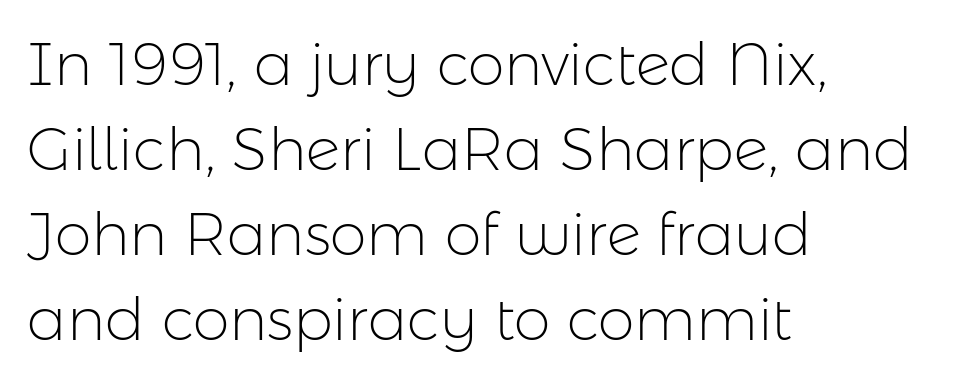
{"serif": "no", "italic": "no", "bold": "no", "weight": "light", "width": "normal", "stroke_contrast": "low", "x_height": "medium", "monospaced": "no", "underline": "no", "align": "left", "line_spacing": "normal", "line_spacing_ratio": 1.44, "letter_spacing": "normal", "letter_spacing_em": 0.0, "glyph_px": 59}
